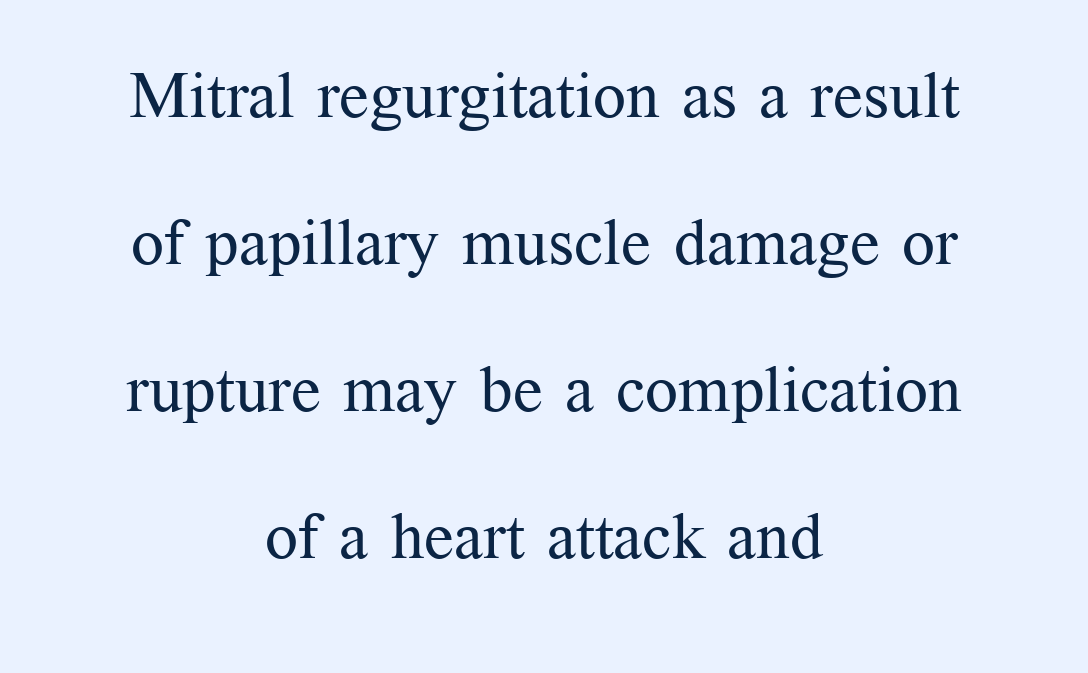
{"serif": "yes", "italic": "no", "bold": "no", "weight": "regular", "width": "normal", "stroke_contrast": "medium", "x_height": "medium", "monospaced": "no", "underline": "no", "align": "center", "line_spacing": "loose", "line_spacing_ratio": 2.26, "letter_spacing": "normal", "letter_spacing_em": 0.0, "glyph_px": 65}
